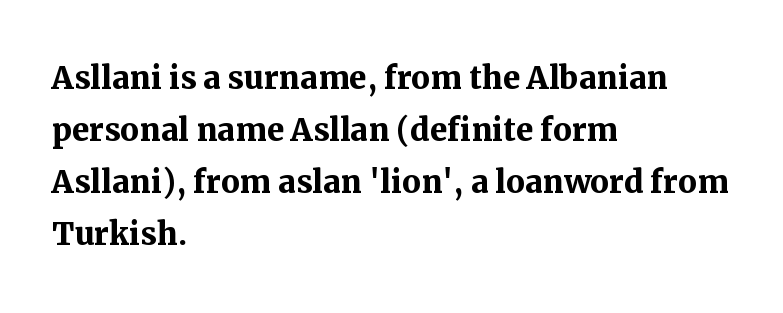
The font family rendered here belongs to the serif group. Glance below the letters and you will spot only blank space. Typesetter's note: full bold, strokes at maximum text heaviness. Ascenders rise straight up at ninety degrees. Does the copy run flush right? No — it runs flush left. The passage shown has conventional tracking throughout.
